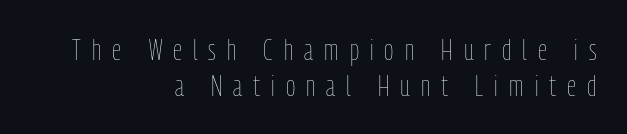
Q: Is the text bold? A: No.
Q: Is the text italic (slanted)? A: No, it is upright.
Q: Is the text underlined? A: No.
Q: How is the paragraph aligned? A: Right-aligned.
Q: Is the spacing between letters normal or unusually wide? A: Unusually wide.
Q: Width (condensed, normal, or wide)? A: Condensed.
Q: Stroke contrast? A: Low.
Q: x-height? A: Medium.
Q: Monospaced? A: No.
